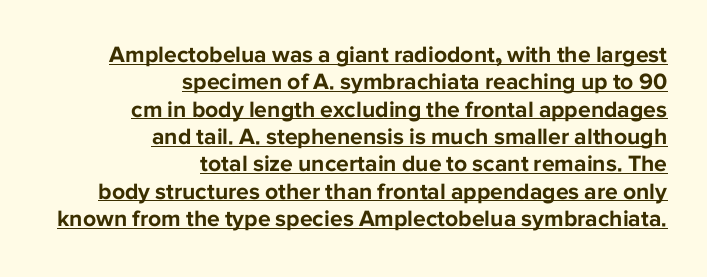
{"italic": "no", "bold": "yes", "underline": "yes", "align": "right", "line_spacing_ratio": 1.19, "letter_spacing": "normal", "letter_spacing_em": 0.0, "glyph_px": 23}
